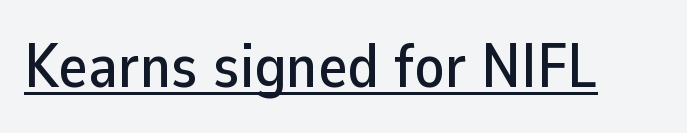
Q: Is the text italic (slanted)? A: No, it is upright.
Q: Is the typeface a serif or a sans-serif typeface? A: Sans-serif.
Q: Is the text underlined? A: Yes.
Q: Is the spacing between letters normal or unusually wide? A: Normal.
Q: Width (condensed, normal, or wide)? A: Normal.
Q: Stroke contrast? A: Low.
Q: x-height? A: Medium.
Q: Monospaced? A: No.
